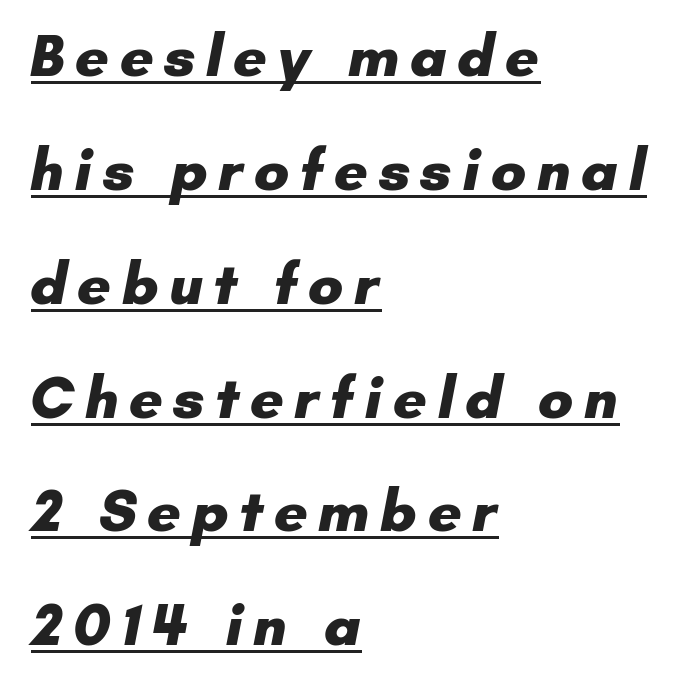
Q: Is the text bold? A: Yes.
Q: Is the typeface a serif or a sans-serif typeface? A: Sans-serif.
Q: Is the text underlined? A: Yes.
Q: How is the paragraph aligned? A: Left-aligned.
Q: Is the spacing between lines tight, normal or loose? A: Loose.
Q: Width (condensed, normal, or wide)? A: Normal.
Q: Stroke contrast? A: Low.
Q: x-height? A: Small.
Q: Monospaced? A: No.
